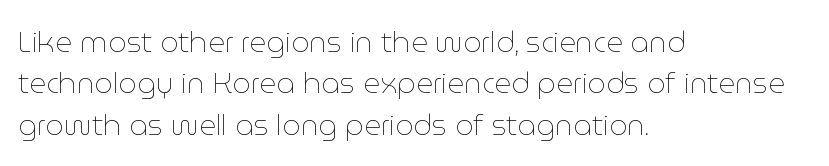
{"italic": "no", "bold": "no", "weight": "thin", "width": "normal", "stroke_contrast": "low", "x_height": "medium", "monospaced": "no", "underline": "no", "align": "left", "line_spacing": "normal", "line_spacing_ratio": 1.43, "letter_spacing": "normal", "letter_spacing_em": 0.0, "glyph_px": 29}
